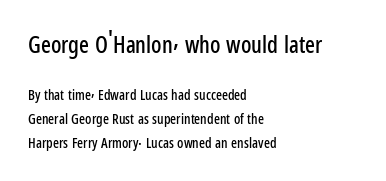
Note: larger setting up top, smaller setting below. These lines keep a tight, regular rhythm from letter to letter. Casual observation: everything's shoved over to the left. The glyphs are unaccompanied by any horizontal stroke below them. Every character sits straight up, as roman type does.
